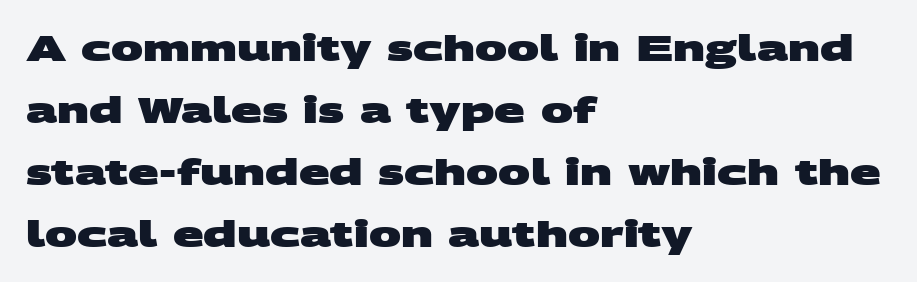
Tracking value appears to be zero — textbook default spacing. A sans-serif font was chosen for this passage. These lines are set flush left with a ragged right edge. The font is running at its bold setting.
